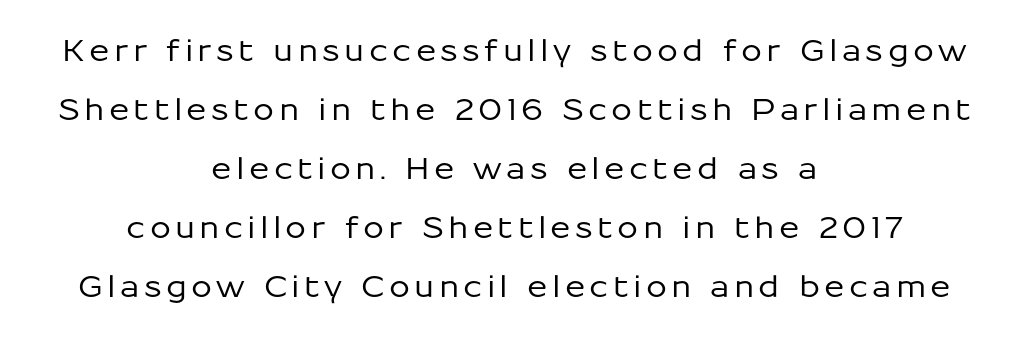
Line starts and ends both wander, symmetrically. The lines are spread far apart with generous leading. Every stem runs plumb, perpendicular to the baseline. Character widths vary here, with narrow letters taking less room than wide ones. Nothing sits at the stroke ends, so this counts as sans-serif. Plain, unruled lines of type.
